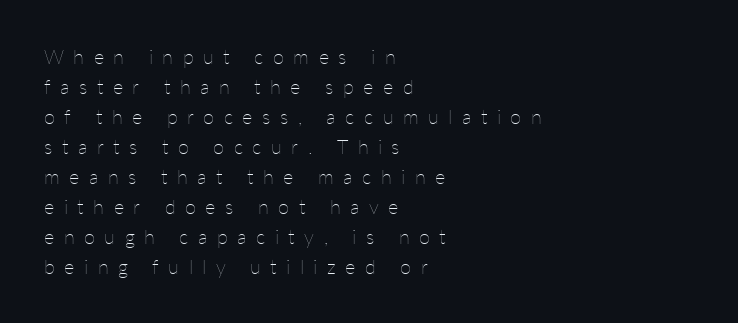
Every character sits straight up, as roman type does. Is the stroke heavy? The answer is a plain regular-or-lighter. Compared with typical body copy, the letter spacing here is much looser. This rendering uses left alignment, leaving the right contour irregular.
